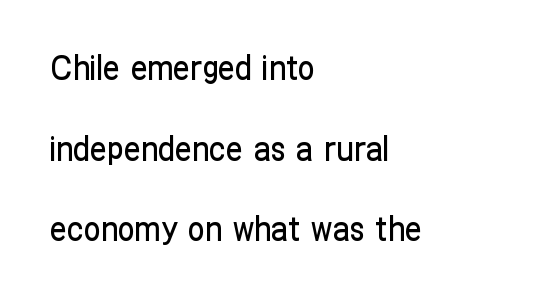
Q: Is the text italic (slanted)? A: No, it is upright.
Q: Is the typeface a serif or a sans-serif typeface? A: Sans-serif.
Q: Is the text underlined? A: No.
Q: How is the paragraph aligned? A: Left-aligned.
Q: Is the spacing between letters normal or unusually wide? A: Normal.
Q: Is the spacing between lines tight, normal or loose? A: Loose.
Q: Width (condensed, normal, or wide)? A: Condensed.
Q: Stroke contrast? A: Low.
Q: x-height? A: Medium.
Q: Monospaced? A: No.
